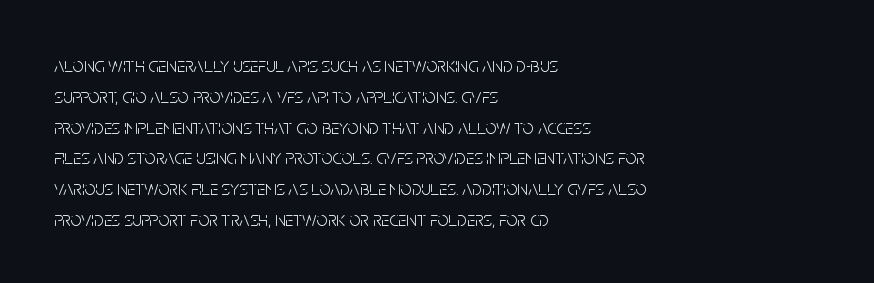
{"italic": "no", "bold": "no", "underline": "no", "align": "left", "line_spacing": "normal", "line_spacing_ratio": 1.54, "letter_spacing": "normal", "letter_spacing_em": 0.0, "glyph_px": 20}
